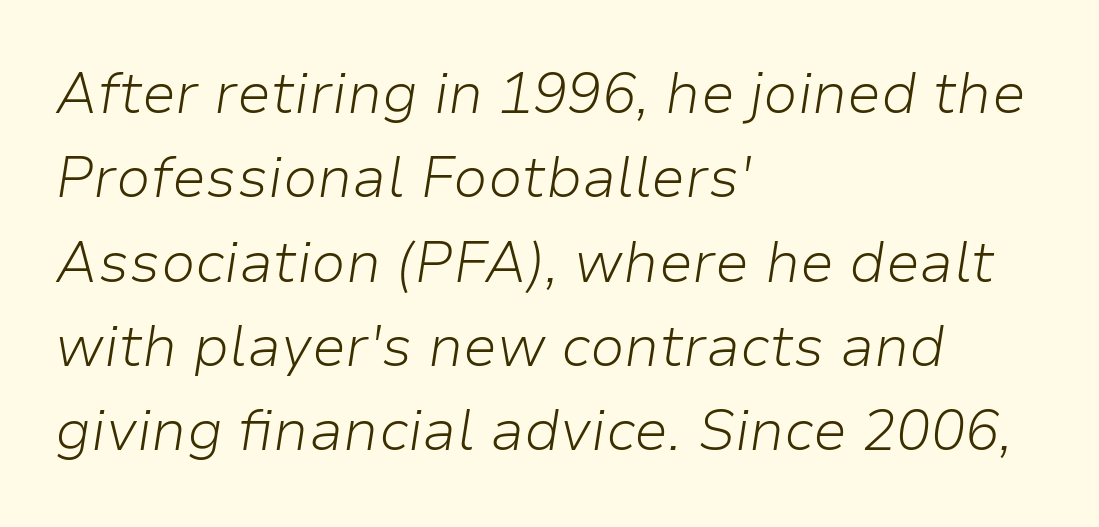
Teacher's note: observe the even left margin — that is flush-left alignment. Notice how descenders clear the ascenders below comfortably — that's standard leading. The face looks like a standard text weight, possibly lighter. Just letters on the line, the space beneath them empty.
